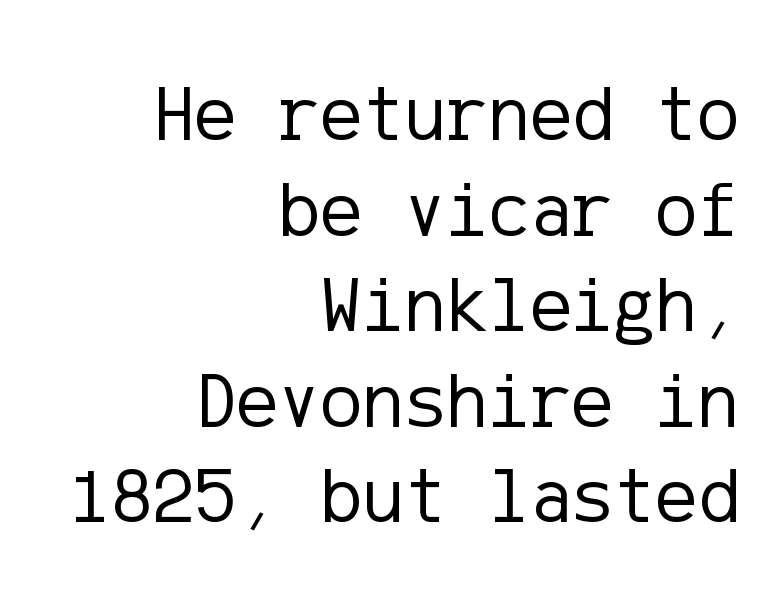
{"serif": "no", "italic": "no", "bold": "no", "weight": "regular", "width": "normal", "stroke_contrast": "low", "x_height": "medium", "underline": "no", "align": "right", "line_spacing_ratio": 1.21, "letter_spacing": "normal", "letter_spacing_em": 0.0, "glyph_px": 79}
